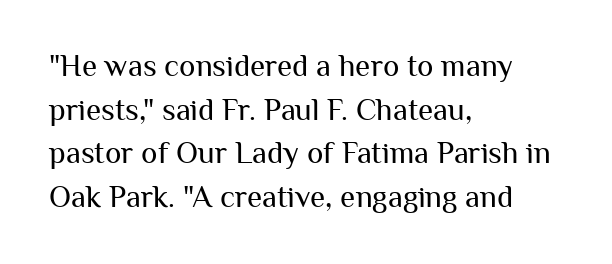
I'd call this a sans setting — the letters go barefoot. Only glyphs here, with clear space below each row. Unbolded letterforms with no extra heft. The line-height multiplier appears to be the usual default. The lines are quadded left.
